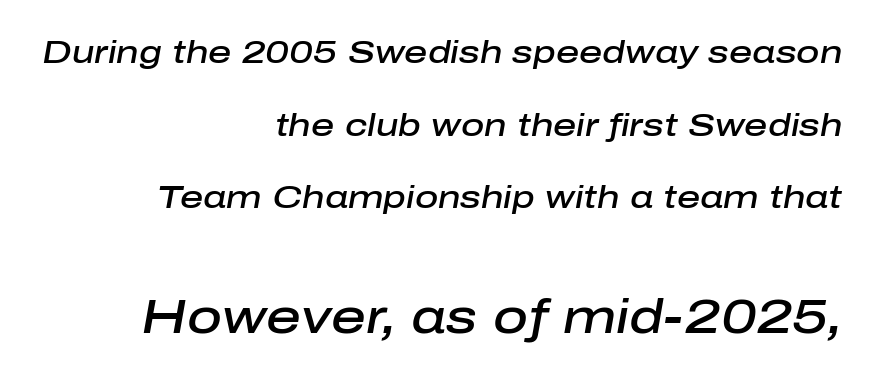
The string is rendered with underlining switched off. No extra tracking has been applied to these lines. Reading down the block, your eye finds every line finishing at a fixed right position. Successive baselines arrive slowly, with a big drop between each. A fair bit of extra ink — the face is semibold, not bold.
